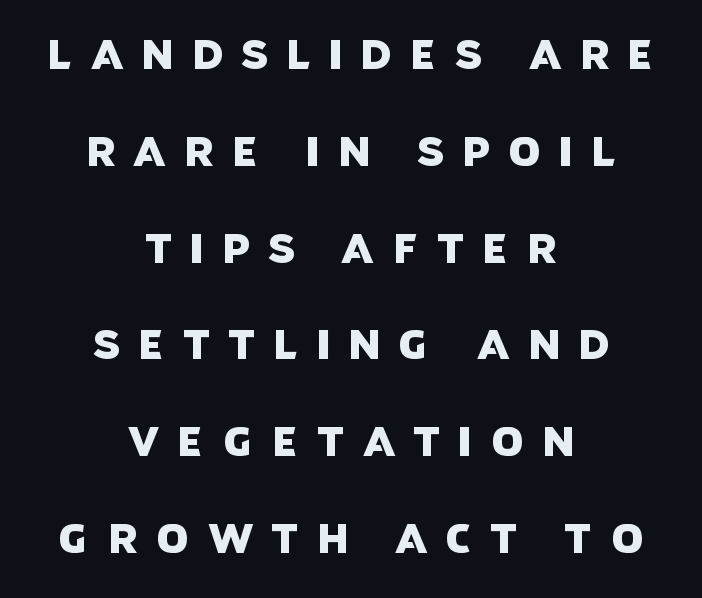
Q: Is the typeface a serif or a sans-serif typeface? A: Sans-serif.
Q: Is the text underlined? A: No.
Q: How is the paragraph aligned? A: Centered.
Q: Is the spacing between letters normal or unusually wide? A: Unusually wide.
Q: Is the spacing between lines tight, normal or loose? A: Loose.
Q: Width (condensed, normal, or wide)? A: Normal.
Q: Stroke contrast? A: Low.
Q: x-height? A: Large.
Q: Monospaced? A: No.
